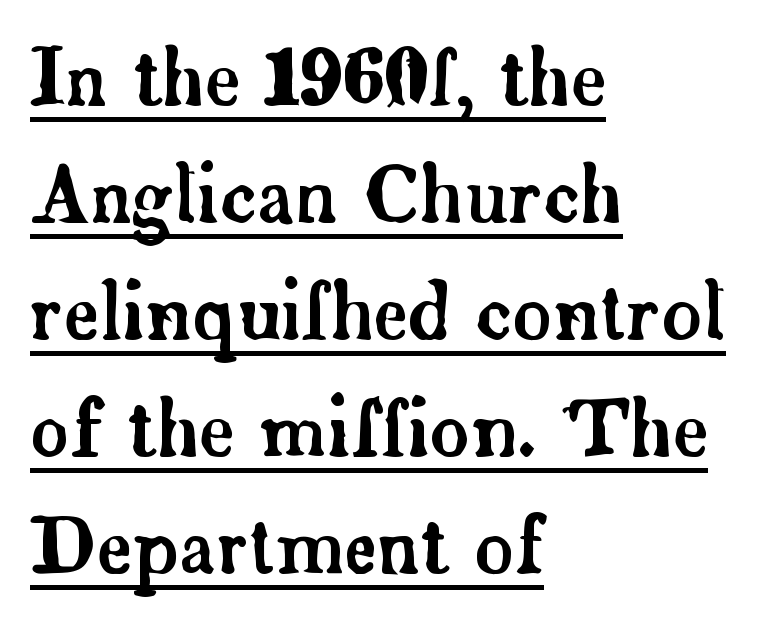
{"serif": "yes", "italic": "no", "width": "normal", "stroke_contrast": "low", "x_height": "small", "monospaced": "no", "underline": "yes", "align": "left", "line_spacing": "normal", "line_spacing_ratio": 1.54, "letter_spacing": "normal", "letter_spacing_em": 0.0, "glyph_px": 76}
